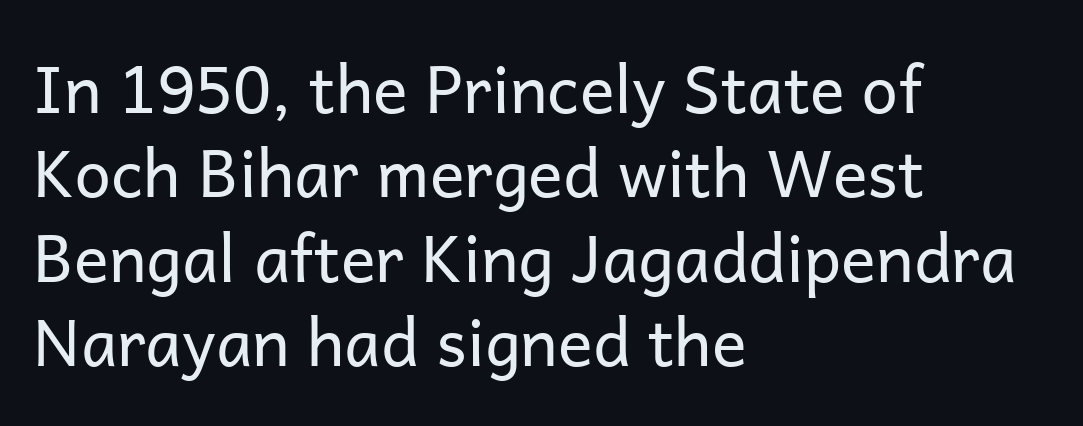
The image shows 65 px regular-weight sans-serif type, upright; set left-aligned, normal line spacing (1.3x), normal letter spacing, not underlined; low stroke contrast and a medium x-height.
